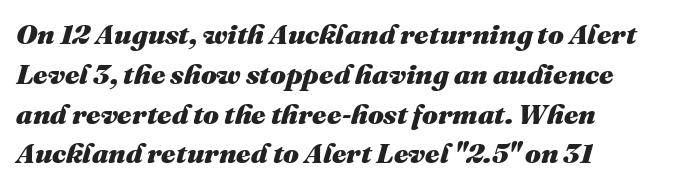
Students, note that the glyphs here touch the page at normal intervals. Every character sits at an angle, as italics do. Rows of type keep a routine distance in the vertical direction. Varying glyph widths throughout — classic text-font behaviour. The passage shown is emphatically bold. Plain, unruled lines of type.
